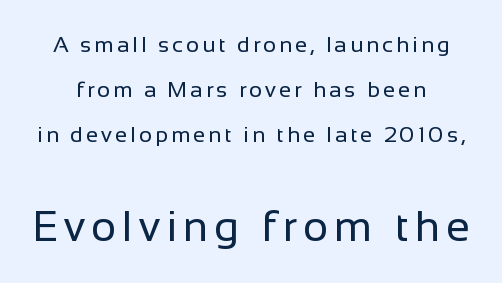
Q: Is the text bold? A: No.
Q: Is the text italic (slanted)? A: No, it is upright.
Q: Is the typeface a serif or a sans-serif typeface? A: Sans-serif.
Q: Is the text underlined? A: No.
Q: Is the spacing between lines tight, normal or loose? A: Loose.
Q: Which block of text is set in a larger size, the first (top) or the second (bottom)? A: The second (bottom) one.
Q: Width (condensed, normal, or wide)? A: Normal.
Q: Stroke contrast? A: Low.
Q: x-height? A: Medium.
Q: Monospaced? A: No.
